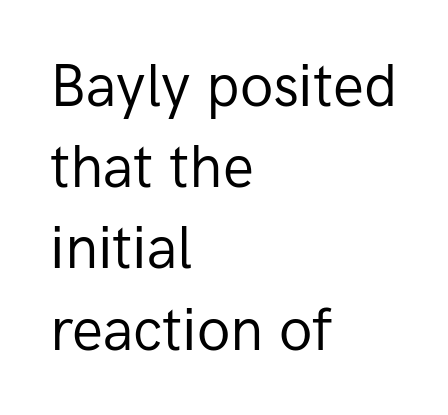
The image shows 58 px regular-weight sans-serif type, upright; set left-aligned, normal line spacing (1.4x), normal letter spacing, not underlined; low stroke contrast and a medium x-height.
